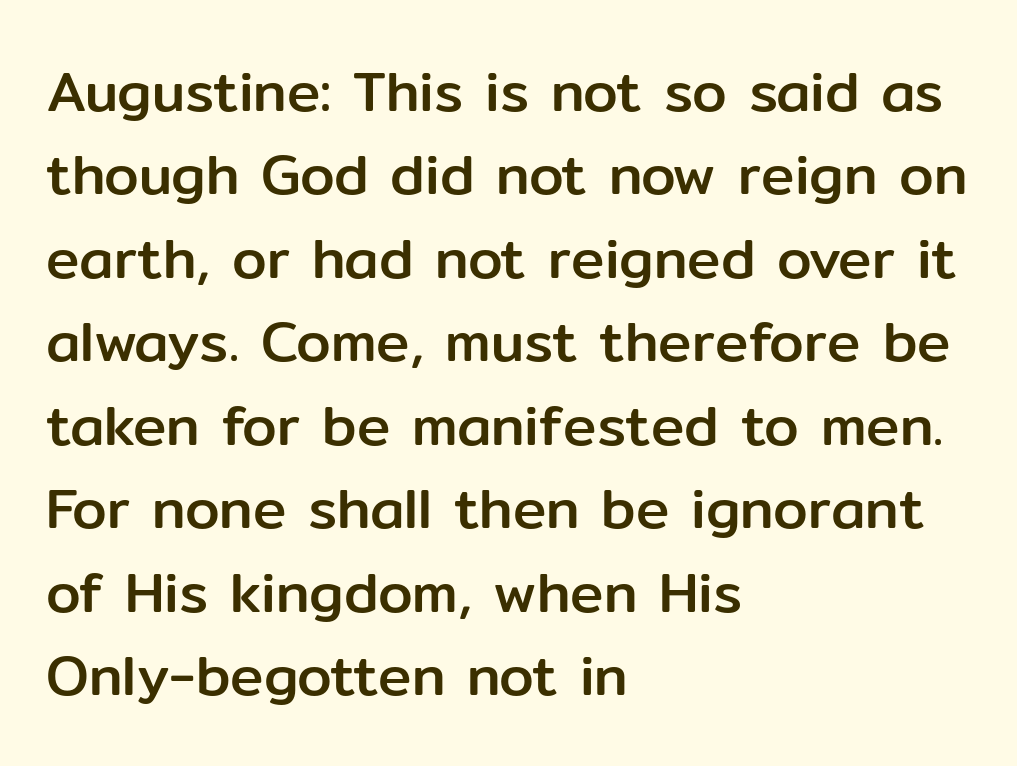
Teacher's note: observe the even left margin — that is flush-left alignment. The type family on display is of the sans-serif kind. This is roman type, the default non-slanted kind. Check under the words: just untouched page. Looks like regular typesetting: each glyph gets only the width it needs. Characters follow at the spacing the type designer built in.
